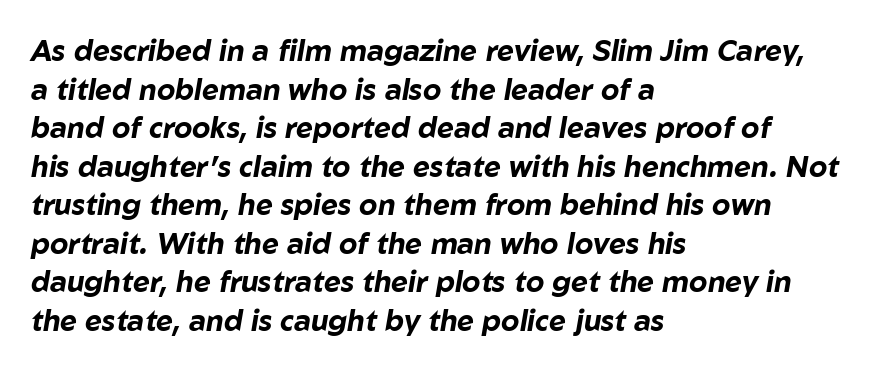
Q: Is the text bold? A: Yes.
Q: Is the text italic (slanted)? A: Yes, it leans right by about 10 degrees.
Q: Is the text underlined? A: No.
Q: How is the paragraph aligned? A: Left-aligned.
Q: Is the spacing between letters normal or unusually wide? A: Normal.
Q: Is the spacing between lines tight, normal or loose? A: Normal.
Q: Width (condensed, normal, or wide)? A: Normal.
Q: Stroke contrast? A: Low.
Q: x-height? A: Medium.
Q: Monospaced? A: No.
